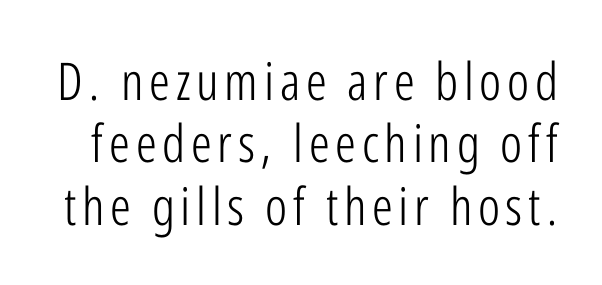
Q: Is the text bold? A: No.
Q: Is the text italic (slanted)? A: No, it is upright.
Q: Is the typeface a serif or a sans-serif typeface? A: Sans-serif.
Q: Is the text underlined? A: No.
Q: Width (condensed, normal, or wide)? A: Condensed.
Q: Stroke contrast? A: Low.
Q: x-height? A: Medium.
Q: Monospaced? A: No.
